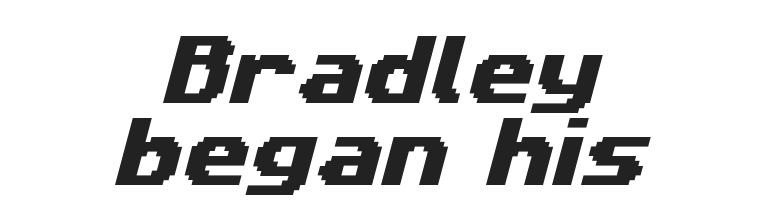
The zone under the glyphs is completely vacant. Baseline-to-baseline distance is barely more than the letter height. Stroke terminals: plain, sans-serif. Is the block centered? Yes — each line is placed symmetrically about the middle. How are the letters spaced? Ordinarily, with no added tracking. Here the designer chose a conventional face with non-uniform glyph widths.
